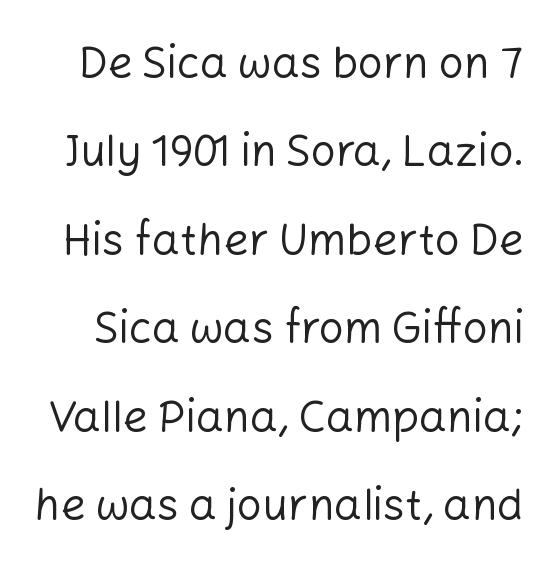
The image shows 44 px regular-weight sans-serif type, upright; set loose line spacing (2.01x), normal letter spacing, not underlined; low stroke contrast and a medium x-height.
